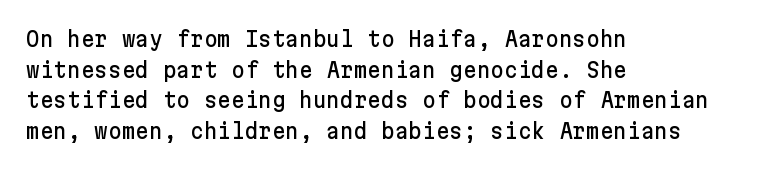
The image shows 21 px text type, upright; set left-aligned, normal line spacing (1.46x), normal letter spacing, not underlined.
